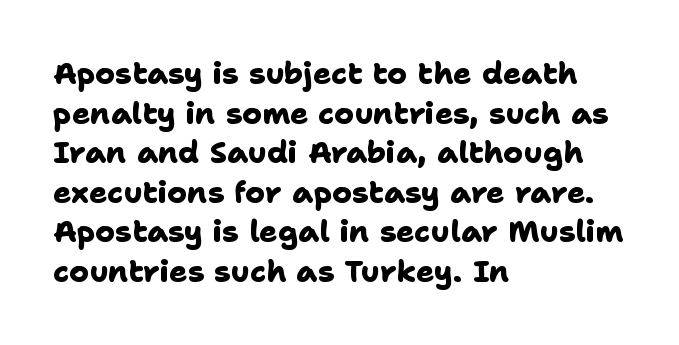
{"serif": "no", "bold": "yes", "weight": "heavy", "width": "normal", "stroke_contrast": "low", "x_height": "medium", "monospaced": "no", "underline": "no", "align": "left", "line_spacing": "normal", "line_spacing_ratio": 1.32, "letter_spacing": "normal", "letter_spacing_em": 0.0, "glyph_px": 30}
